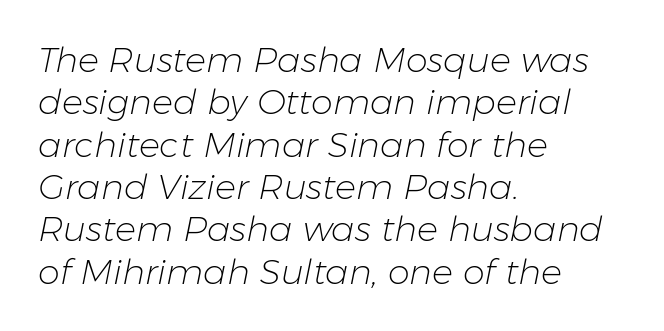
{"italic": "yes", "lean": "right", "slant_degrees": 11, "bold": "no", "weight": "light", "width": "normal", "stroke_contrast": "low", "x_height": "medium", "monospaced": "no", "underline": "no", "align": "left", "line_spacing_ratio": 1.21, "letter_spacing": "normal", "letter_spacing_em": 0.0, "glyph_px": 35}
